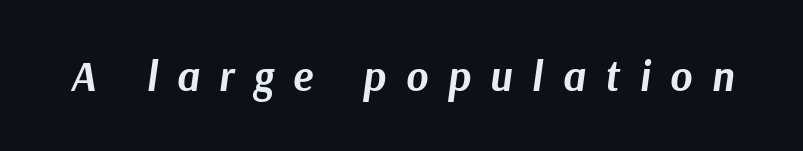
{"italic": "yes", "lean": "right", "slant_degrees": 9, "bold": "yes", "weight": "bold", "width": "normal", "stroke_contrast": "medium", "x_height": "medium", "monospaced": "no", "underline": "no", "letter_spacing": "wide", "letter_spacing_em": 0.47, "glyph_px": 42}
